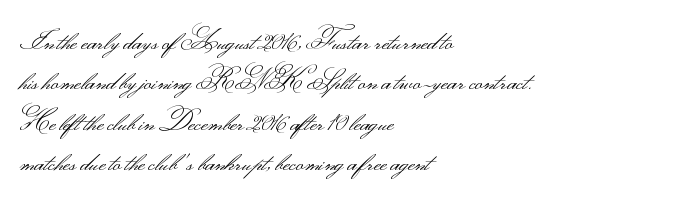
{"bold": "no", "underline": "no", "align": "left", "line_spacing": "normal", "line_spacing_ratio": 1.55, "letter_spacing": "normal", "letter_spacing_em": 0.0, "glyph_px": 26}
